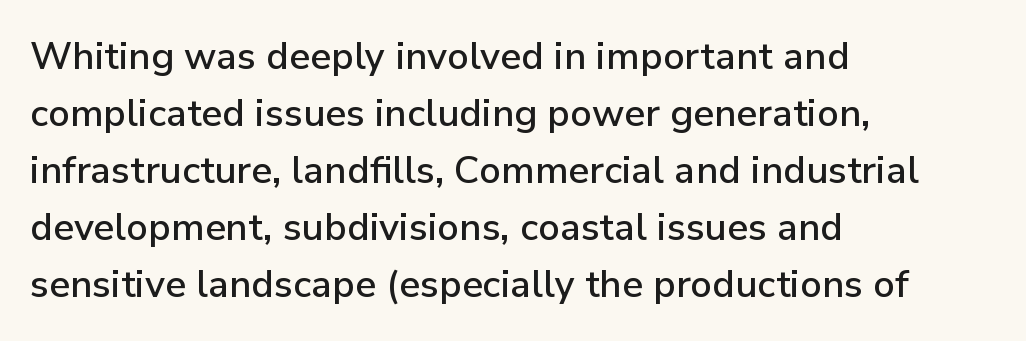
Here the designer chose a conventional face with non-uniform glyph widths. The text block is weighted toward the left margin, trailing off unevenly rightward. Each word holds together tightly as a unit, with standard inter-letter gaps. In terms of leading, this rendering sits right in the middle. No word sits above an underline.
